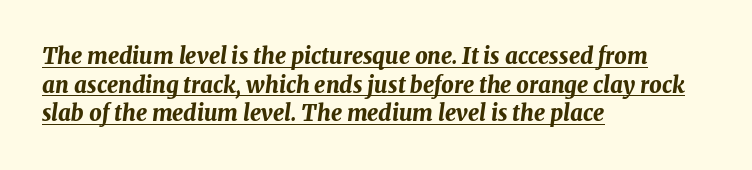
The image shows 22 px bold type, italic (leaning right); set left-aligned, normal line spacing (1.3x), normal letter spacing, underlined.
